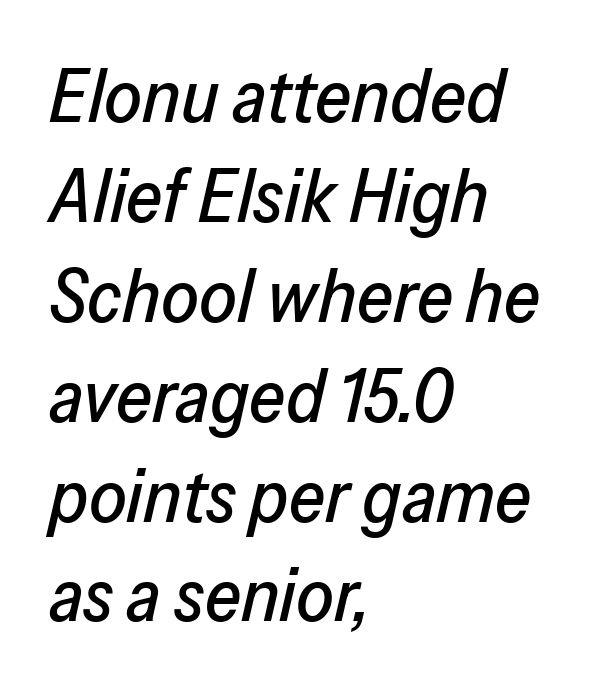
The image shows 74 px text type, italic (leaning right); set left-aligned, normal line spacing (1.35x), normal letter spacing, not underlined; low stroke contrast and a medium x-height.
